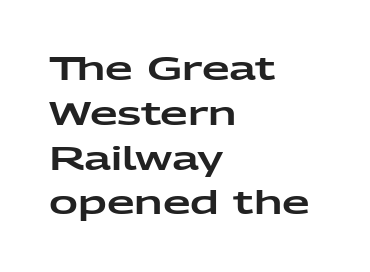
The image shows 32 px wide sans-serif type, upright; set left-aligned, normal line spacing (1.4x), normal letter spacing, not underlined; low stroke contrast and a medium x-height.
